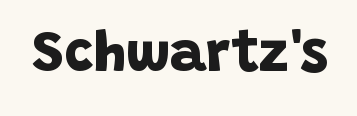
The image shows 57 px bold sans-serif type; set normal letter spacing, not underlined; low stroke contrast and a large x-height.
